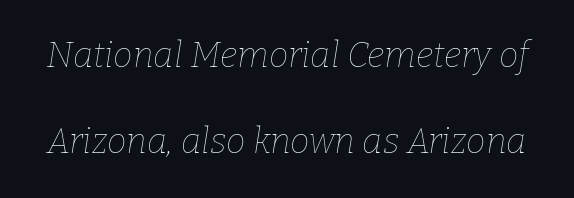
The image shows 35 px thin type, italic (leaning right); set loose line spacing (2.47x), normal letter spacing, not underlined; low stroke contrast and a medium x-height.
